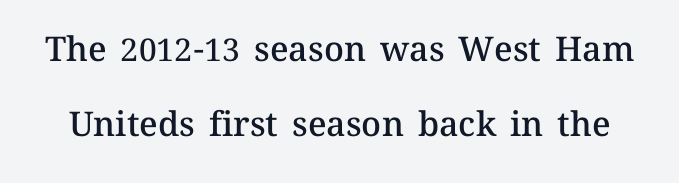
Q: Is the text bold? A: Semi-bold.
Q: Is the text italic (slanted)? A: No, it is upright.
Q: Is the text underlined? A: No.
Q: Is the spacing between letters normal or unusually wide? A: Normal.
Q: Is the spacing between lines tight, normal or loose? A: Loose.
Q: Width (condensed, normal, or wide)? A: Normal.
Q: Stroke contrast? A: Medium.
Q: x-height? A: Medium.
Q: Monospaced? A: No.
